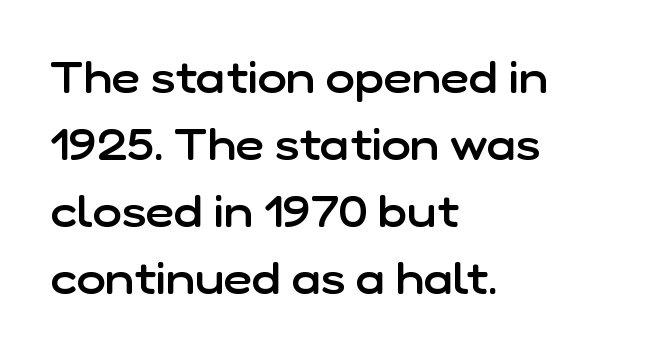
{"serif": "no", "italic": "no", "bold": "semi", "weight": "semibold", "width": "normal", "stroke_contrast": "low", "x_height": "medium", "monospaced": "no", "underline": "no", "align": "left", "line_spacing": "normal", "line_spacing_ratio": 1.52, "letter_spacing": "normal", "letter_spacing_em": 0.0, "glyph_px": 44}
